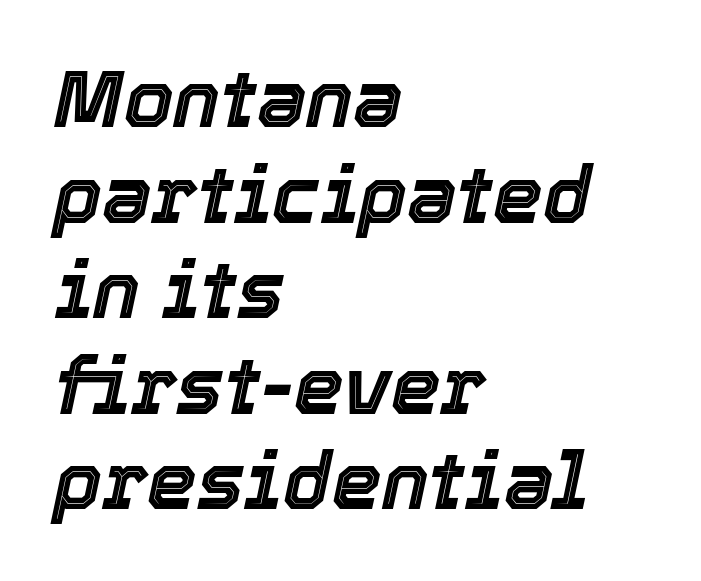
The image shows 79 px text type, italic (leaning right); set left-aligned, line spacing 1.21x, normal letter spacing, not underlined; a medium x-height.
